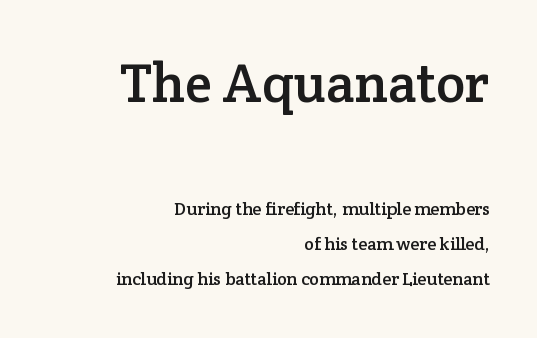
{"serif": "yes", "italic": "no", "width": "normal", "stroke_contrast": "low", "x_height": "medium", "monospaced": "no", "underline": "no", "align": "right", "line_spacing": "loose", "line_spacing_ratio": 1.93, "letter_spacing": "normal", "letter_spacing_em": 0.0, "larger_block": "first", "size_ratio": 3.06, "glyph_px": 55}
